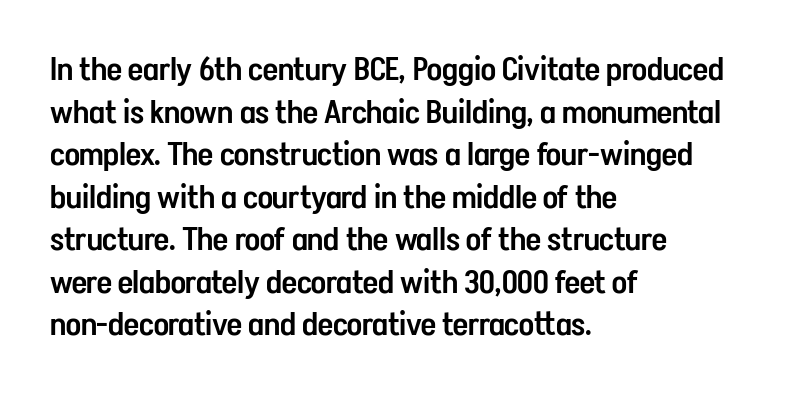
The paragraph has a hard left edge and a soft right edge. This sample uses a sans-serif face. This sample has the flowing, uneven cadence of proportional lettering. Is there much room between lines? A standard amount, neither cramped nor airy. Typesetter's note: demi weight, one step under bold.
